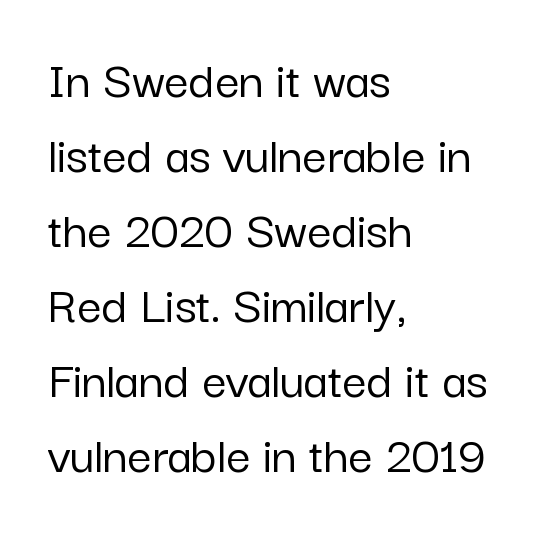
Q: Is the text italic (slanted)? A: No, it is upright.
Q: Is the typeface a serif or a sans-serif typeface? A: Sans-serif.
Q: Is the text underlined? A: No.
Q: How is the paragraph aligned? A: Left-aligned.
Q: Is the spacing between letters normal or unusually wide? A: Normal.
Q: Is the spacing between lines tight, normal or loose? A: Normal.
Q: Width (condensed, normal, or wide)? A: Normal.
Q: Stroke contrast? A: Low.
Q: x-height? A: Medium.
Q: Monospaced? A: No.
